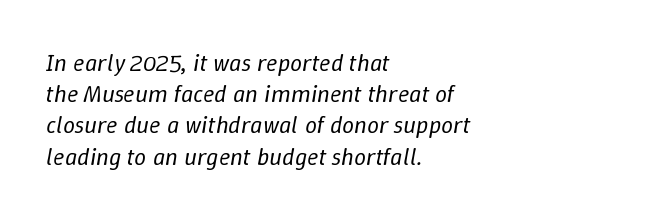
The lines sit at an ordinary, default distance from one another. A clean baseline with only descenders dipping below it. The paragraph has a hard left edge and a soft right edge. The letterforms sit shoulder to shoulder at normal distance. This reads as an unemphasized weight, regular at the heaviest. Italic: yes, the glyphs are oblique.
